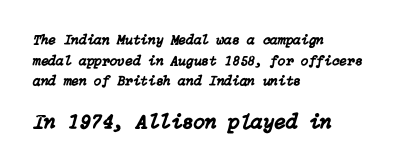
The image shows 21 px text type, italic (leaning right); set left-aligned, normal line spacing (1.48x), normal letter spacing, not underlined; the second (bottom) block is 1.5x larger.
